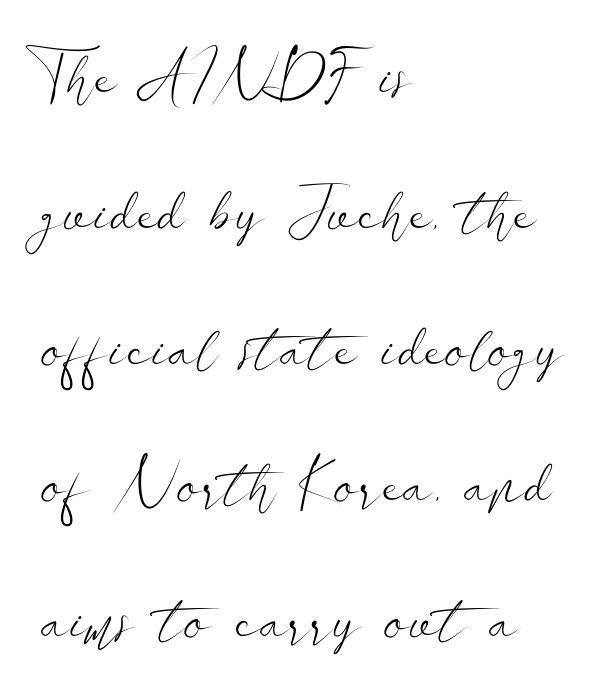
Q: Is the text bold? A: No.
Q: Is the text italic (slanted)? A: Yes.
Q: Is the typeface a serif or a sans-serif typeface? A: Sans-serif.
Q: Is the text underlined? A: No.
Q: How is the paragraph aligned? A: Left-aligned.
Q: Is the spacing between letters normal or unusually wide? A: Normal.
Q: Is the spacing between lines tight, normal or loose? A: Loose.
Q: Width (condensed, normal, or wide)? A: Wide.
Q: Stroke contrast? A: Low.
Q: x-height? A: Small.
Q: Monospaced? A: No.
